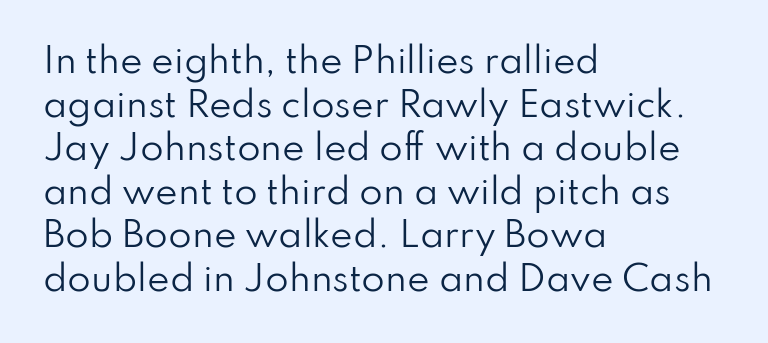
A typesetter would call this proportional, since set widths differ per character. Where is the straight margin? On the left. There is no visible air inserted between adjacent glyphs. Underline: absent.
